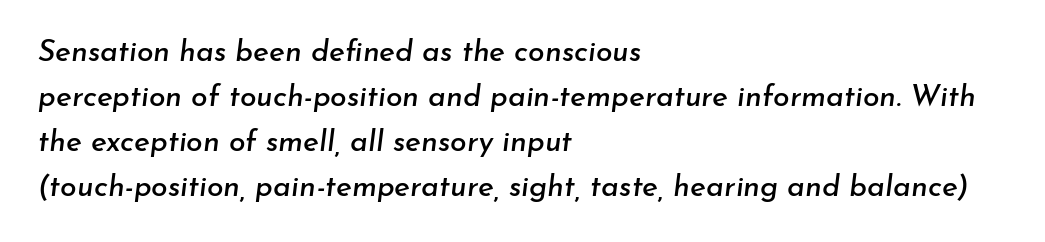
Q: Is the text italic (slanted)? A: Yes, it leans right by about 7 degrees.
Q: Is the text underlined? A: No.
Q: How is the paragraph aligned? A: Left-aligned.
Q: Is the spacing between letters normal or unusually wide? A: Normal.
Q: Is the spacing between lines tight, normal or loose? A: Normal.
Q: Width (condensed, normal, or wide)? A: Normal.
Q: Stroke contrast? A: Low.
Q: x-height? A: Small.
Q: Monospaced? A: No.
